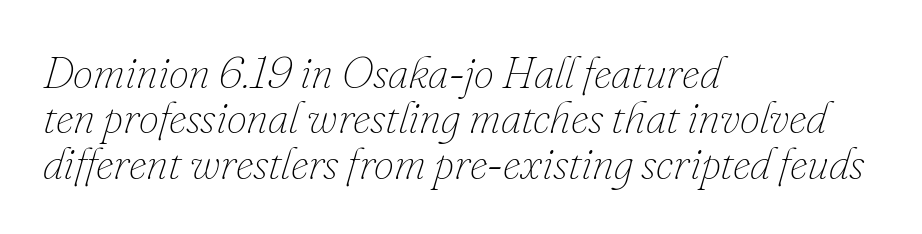
Regarding leading, the lines here are crowded together. A typesetter would call this zero additional tracking. Bare-footed words on every line. A light-to-regular cut is what we see here. The glyphs look as if they've been sheared to an angle.
